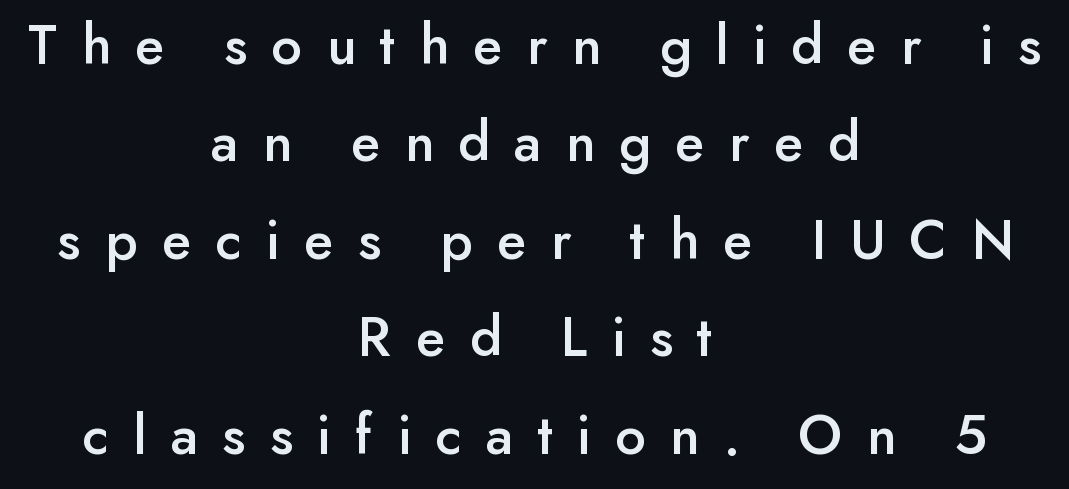
The image shows 58 px sans-serif type, upright; set centered, normal line spacing (1.68x), unusually wide letter spacing (+0.42 em), not underlined; low stroke contrast and a small x-height.
